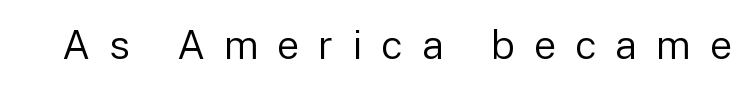
Summary of weight: not heavy and not bold. The tracking jumps out immediately: characters are airy and widely separated. Think of a printed novel: that variable character pitch is what you see here. Posture: straight, roman, zero tilt. The words here are not underlined.
